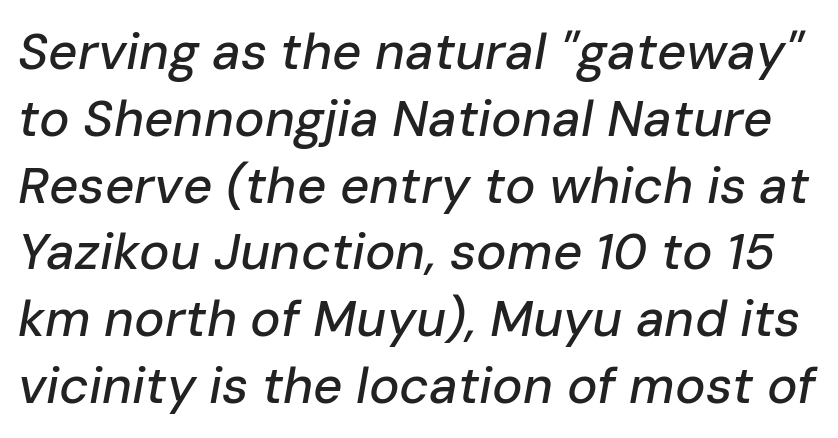
Spacing verdict: proportional, widths tailored to each character. Inter-character spacing is left at the font's built-in metrics. Quick note: interline space is typical. Each row of text sits above clean, open space. The specimen reads as italic at a glance.
